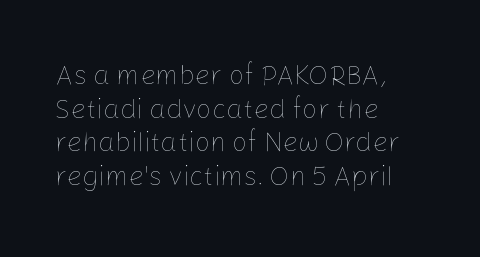
Whoever set this chose a conventional vertical rhythm. Each stroke keeps to a modest, everyday thickness or less. Is there any slant? The stems are plumb. Any mark beneath the type? The region is blank. Horizontal alignment here is leftward, the default for most running prose.
